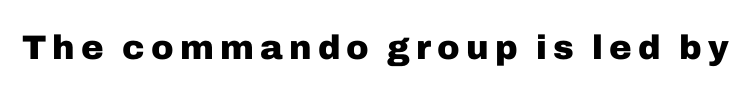
Q: Is the text bold? A: Yes.
Q: Is the text italic (slanted)? A: No, it is upright.
Q: Is the typeface a serif or a sans-serif typeface? A: Sans-serif.
Q: Is the text underlined? A: No.
Q: Width (condensed, normal, or wide)? A: Normal.
Q: Stroke contrast? A: Low.
Q: x-height? A: Medium.
Q: Monospaced? A: No.
